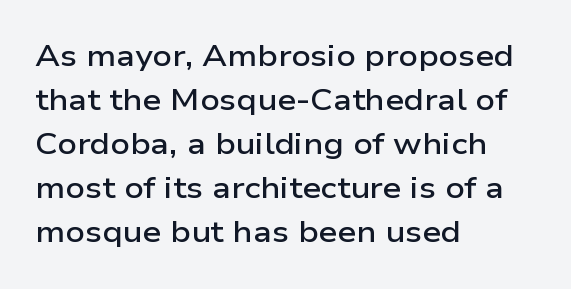
Q: Is the text bold? A: Semi-bold.
Q: Is the text italic (slanted)? A: No, it is upright.
Q: Is the typeface a serif or a sans-serif typeface? A: Sans-serif.
Q: Is the text underlined? A: No.
Q: How is the paragraph aligned? A: Left-aligned.
Q: Is the spacing between letters normal or unusually wide? A: Normal.
Q: Is the spacing between lines tight, normal or loose? A: Normal.
Q: Width (condensed, normal, or wide)? A: Wide.
Q: Stroke contrast? A: Low.
Q: x-height? A: Medium.
Q: Monospaced? A: No.
